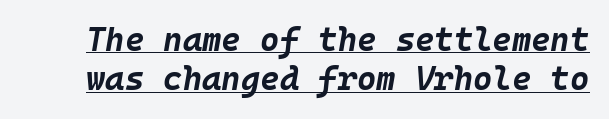
{"italic": "yes", "lean": "right", "slant_degrees": 10, "bold": "yes", "weight": "bold", "width": "normal", "stroke_contrast": "low", "x_height": "large", "monospaced": "yes", "underline": "yes", "line_spacing_ratio": 1.19, "letter_spacing": "normal", "letter_spacing_em": 0.0, "glyph_px": 33}
